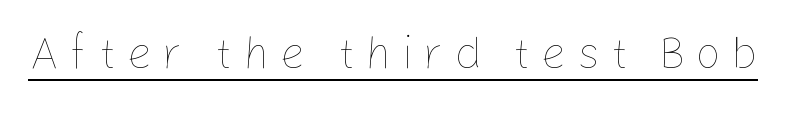
Vertical strokes here are truly vertical. What decoration does the sample have? An underline. Tracking value appears strongly positive — letters spread wide. The rendering uses natural spacing where letterforms have individual widths. Vertical stems look standard width or narrower in stroke.
